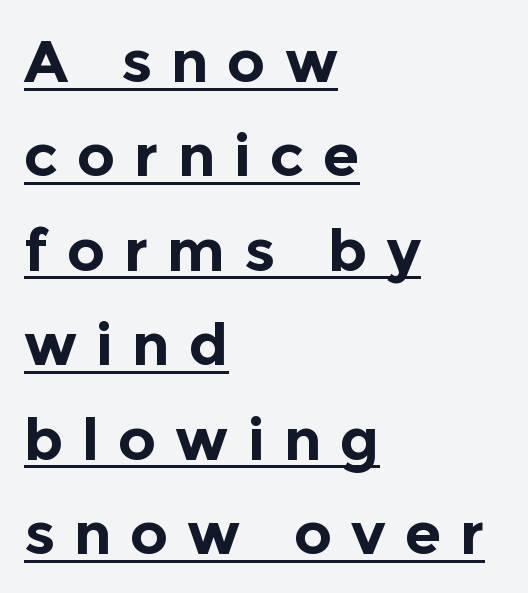
This sample keeps an unexceptional amount of space between lines. A dark, heavy texture on the line: the type is bold. Characters remain perfectly vertical along every line. The face used here is a sans, in the tradition of grotesques and geometrics.
